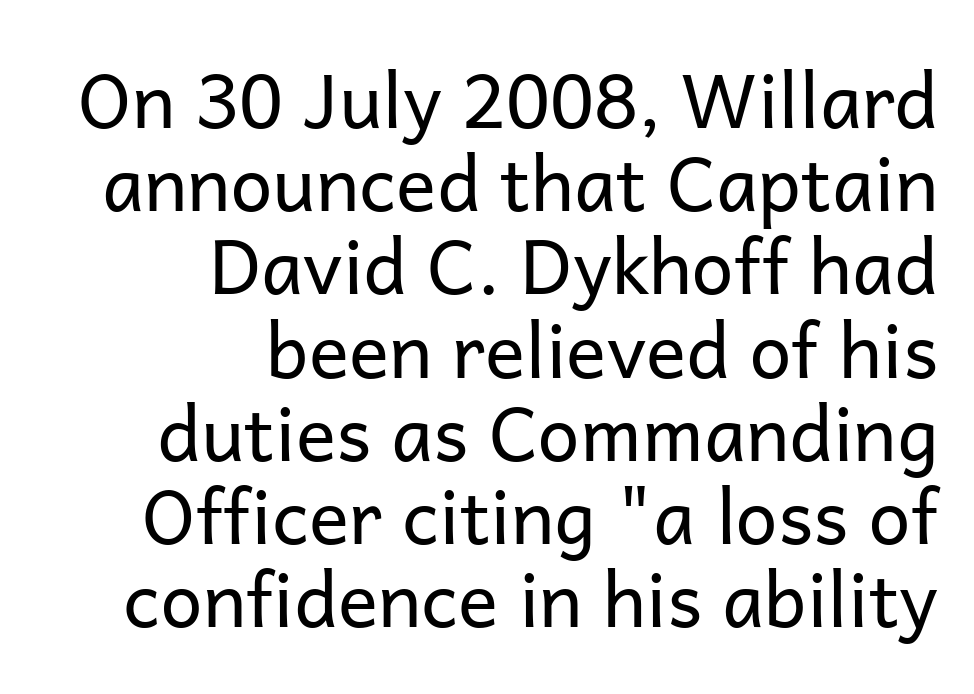
Is there any slant? The stems are plumb. Is the letter spacing exaggerated? No — it looks like the ordinary default. Line spacing here is tight. Varying glyph widths throughout — classic text-font behaviour. The typeface has the unassuming heft of standard copy or less.
